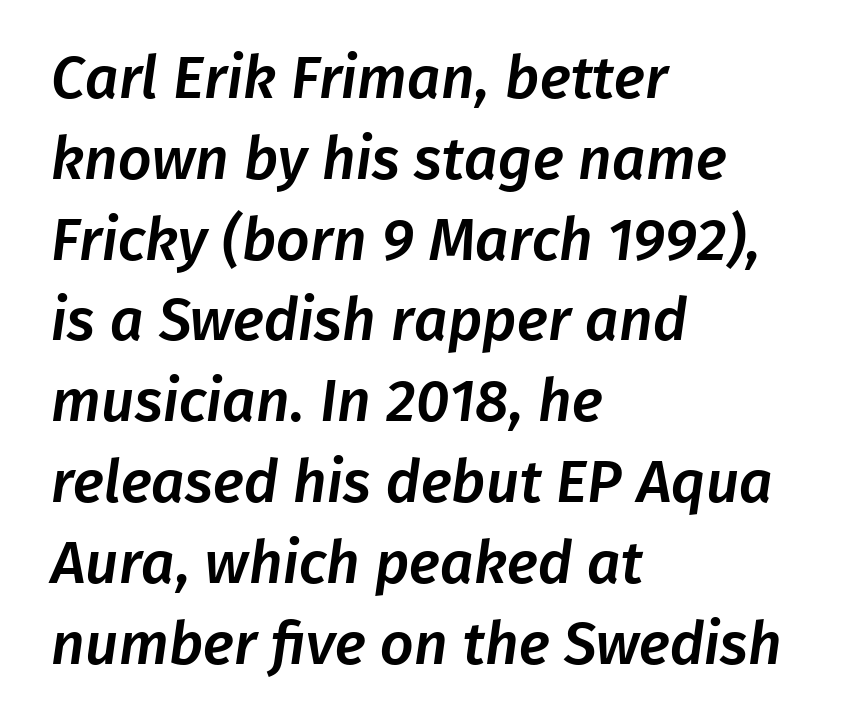
The image shows 59 px sans-serif type; set left-aligned, normal line spacing (1.37x), normal letter spacing, not underlined; low stroke contrast and a medium x-height.
